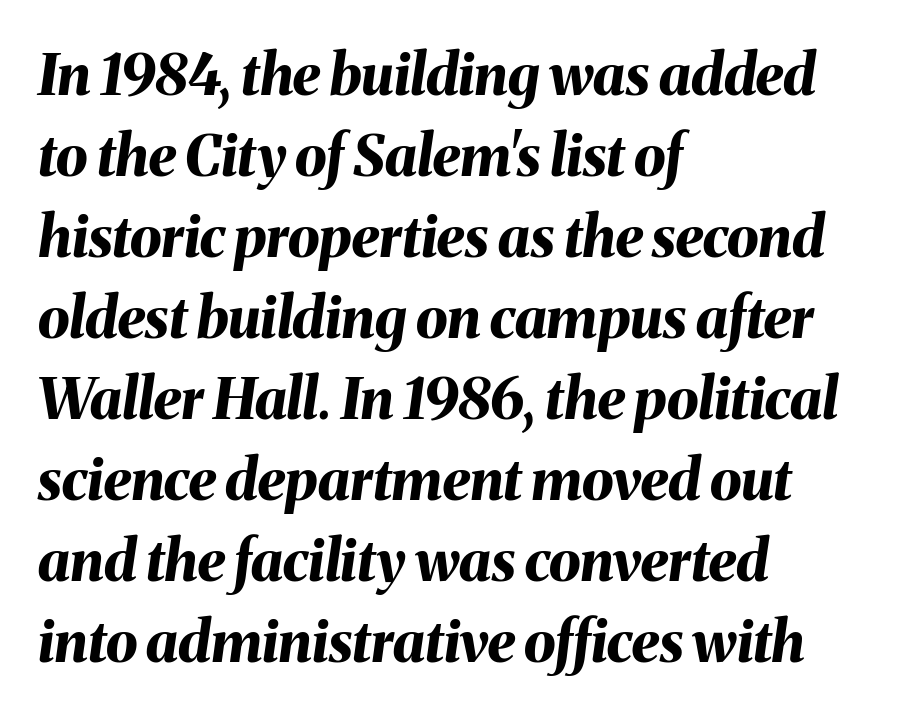
Visually the block forms a straight wall on the left and a jagged coastline on the right. Strokes here are thick enough to call this a true bold. The gaps between neighbouring characters are ordinary and unremarkable. Regarding leading, the lines here are spaced in the standard way. Spacing verdict: proportional, widths tailored to each character.
